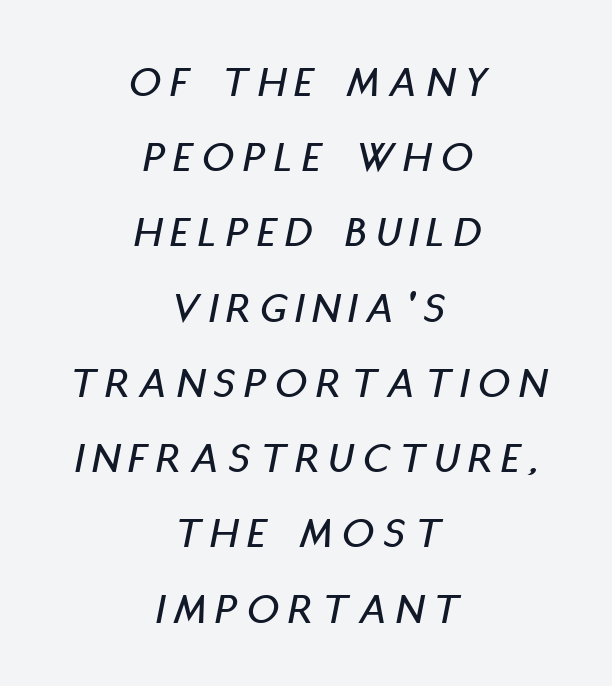
{"italic": "yes", "lean": "right", "slant_degrees": 11, "width": "condensed", "stroke_contrast": "low", "x_height": "large", "monospaced": "no", "underline": "no", "align": "center", "line_spacing_ratio": 1.71, "letter_spacing": "wide", "letter_spacing_em": 0.23, "glyph_px": 44}
